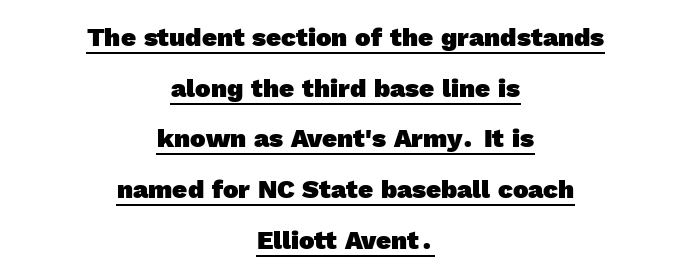
Q: Is the text bold? A: Yes.
Q: Is the text underlined? A: Yes.
Q: How is the paragraph aligned? A: Centered.
Q: Is the spacing between letters normal or unusually wide? A: Normal.
Q: Is the spacing between lines tight, normal or loose? A: Loose.
